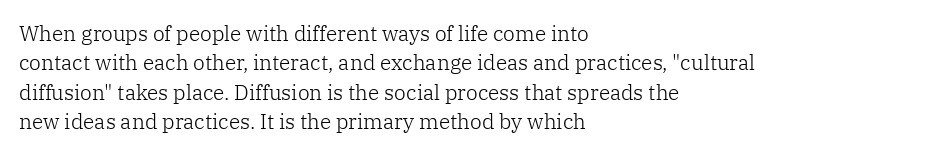
{"italic": "no", "bold": "no", "underline": "no", "align": "left", "line_spacing": "normal", "line_spacing_ratio": 1.4, "letter_spacing": "normal", "letter_spacing_em": 0.0, "glyph_px": 21}
